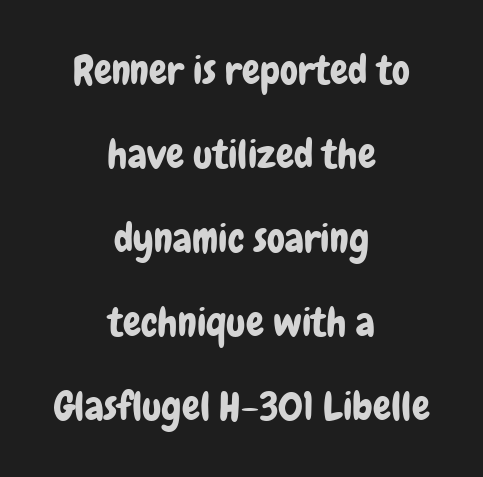
The image shows 40 px condensed sans-serif type, upright; set centered, loose line spacing (2.1x), normal letter spacing, not underlined; low stroke contrast and a medium x-height.
